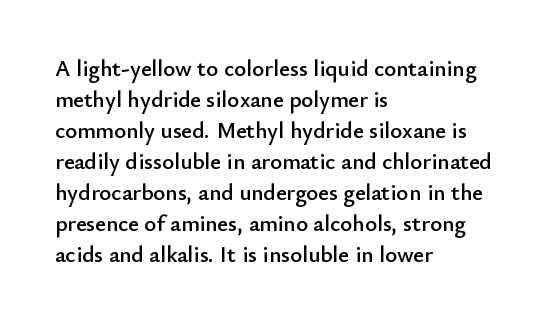
{"italic": "no", "underline": "no", "align": "left", "line_spacing": "normal", "line_spacing_ratio": 1.35, "letter_spacing": "normal", "letter_spacing_em": 0.0, "glyph_px": 23}
